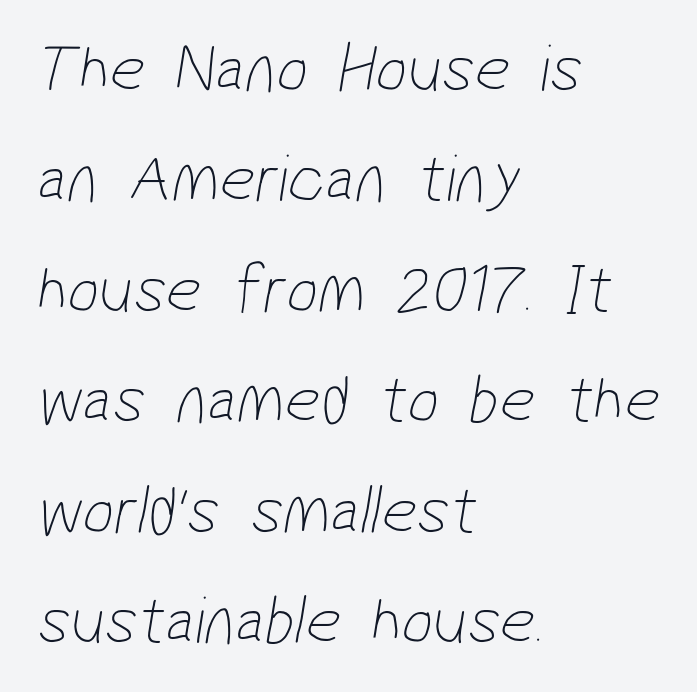
The typesetting does not lean heavy: it is not bold. The ragged edge is on the right, which tells us the setting is flush left. The letterforms sit shoulder to shoulder at normal distance. Do the characters align in a grid? No, the font is proportional. Serif or sans? Sans — the stroke terminals are bare.
